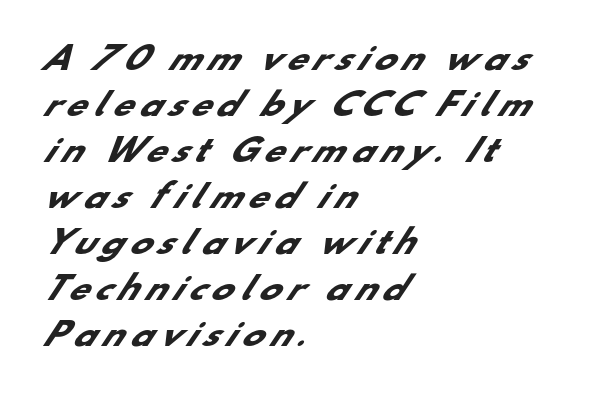
{"serif": "no", "bold": "yes", "weight": "heavy", "width": "normal", "stroke_contrast": "low", "x_height": "small", "monospaced": "no", "underline": "no", "align": "left", "line_spacing": "normal", "line_spacing_ratio": 1.44, "letter_spacing": "wide", "letter_spacing_em": 0.2, "glyph_px": 32}
